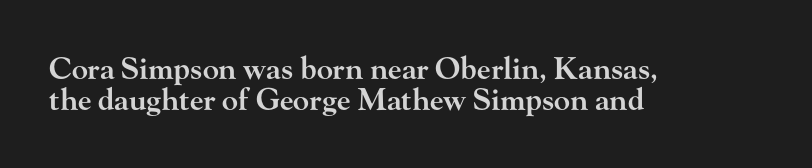
{"serif": "yes", "italic": "no", "bold": "semi", "weight": "semibold", "width": "wide", "stroke_contrast": "high", "x_height": "small", "monospaced": "no", "underline": "no", "align": "left", "line_spacing": "tight", "line_spacing_ratio": 1.02, "letter_spacing": "normal", "letter_spacing_em": 0.0, "glyph_px": 30}
